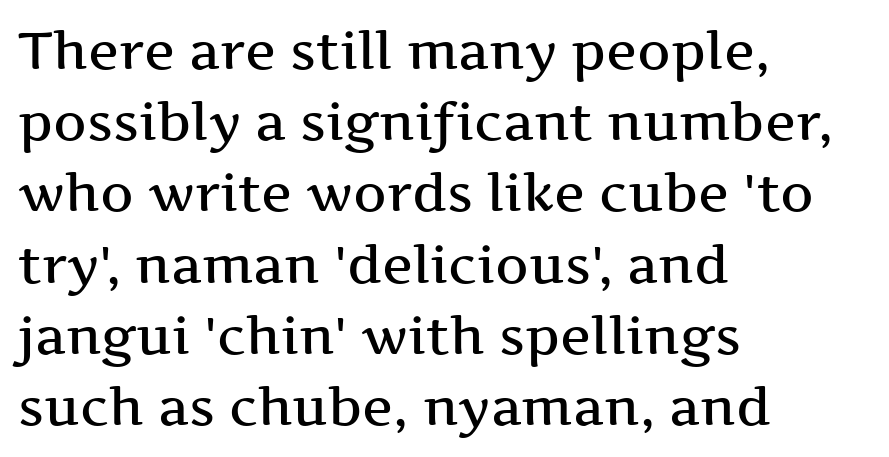
Type style note: has serifs. Weight: semibold (demi). The compositor pushed each line to the left boundary. The tracking reads as untouched default to a designer's eye.
